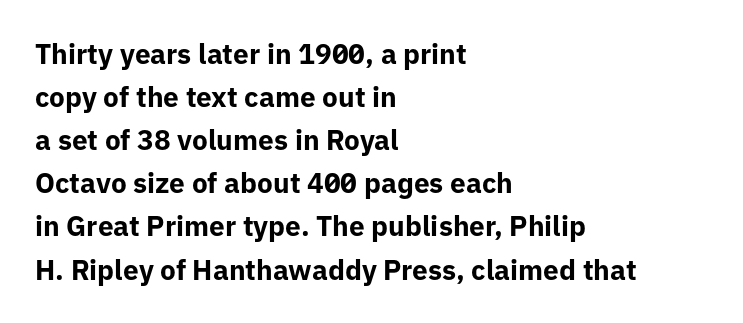
The image shows 28 px bold sans-serif type, upright; set left-aligned, normal line spacing (1.54x), normal letter spacing, not underlined; low stroke contrast and a medium x-height.
